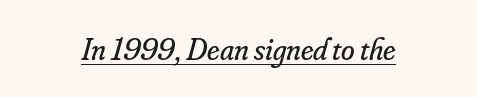
{"serif": "yes", "italic": "yes", "lean": "right", "slant_degrees": 16, "bold": "no", "weight": "regular", "width": "normal", "stroke_contrast": "low", "x_height": "small", "monospaced": "no", "underline": "yes", "letter_spacing": "normal", "letter_spacing_em": 0.0, "glyph_px": 31}
